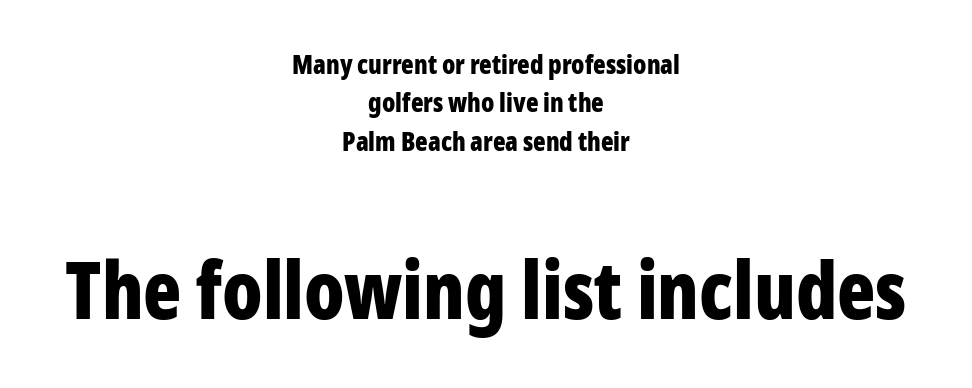
{"serif": "no", "italic": "no", "bold": "yes", "weight": "bold", "width": "condensed", "stroke_contrast": "low", "x_height": "medium", "monospaced": "no", "underline": "no", "align": "center", "line_spacing": "normal", "line_spacing_ratio": 1.48, "letter_spacing": "normal", "letter_spacing_em": 0.0, "larger_block": "second", "size_ratio": 3.04, "glyph_px": 79}
